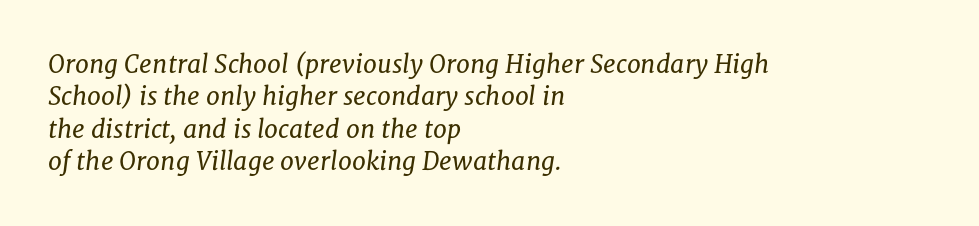
The image shows 25 px text type, italic (leaning right); set left-aligned, normal line spacing (1.3x), normal letter spacing, not underlined.
